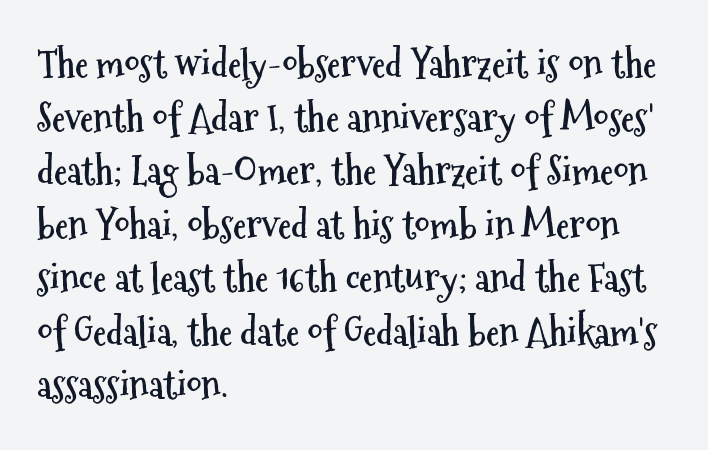
Are there feet on the stems? There aren't — it's a sans. The compositor pushed each line to the left boundary. The line texture is even and compact thanks to regular tracking. Does the leading feel generous? No, just average.
